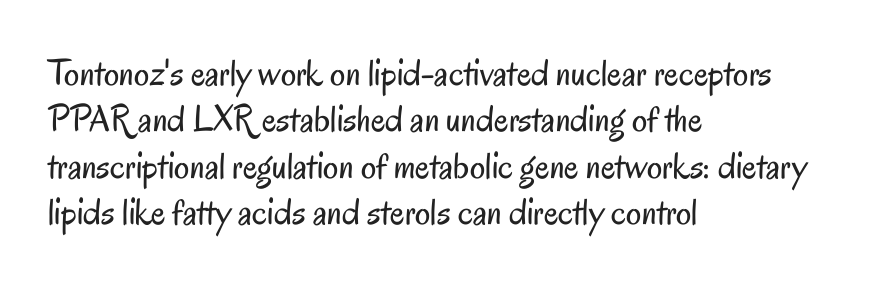
The image shows 38 px regular-weight, condensed sans-serif type, upright; set left-aligned, line spacing 1.22x, normal letter spacing, not underlined; low stroke contrast and a small x-height.
